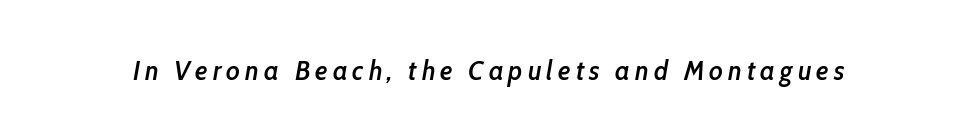
The image shows 27 px text type, italic (leaning right); set not underlined.
